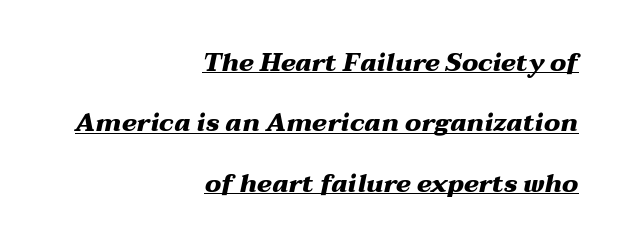
{"italic": "yes", "lean": "right", "slant_degrees": 12, "bold": "yes", "underline": "yes", "align": "right", "line_spacing": "loose", "line_spacing_ratio": 2.42, "letter_spacing": "normal", "letter_spacing_em": 0.0, "glyph_px": 25}
